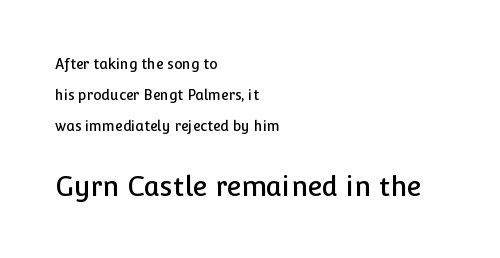
Is there much room between lines? Yes — plenty of vertical air separates them. Decoration check: the copy has no underline. A student would notice the bottom passage is typeset larger than what precedes it. A classic flush-left, rag-right setting is used for this passage. Is there any slant? The stems are plumb. These lines keep a tight, regular rhythm from letter to letter.
